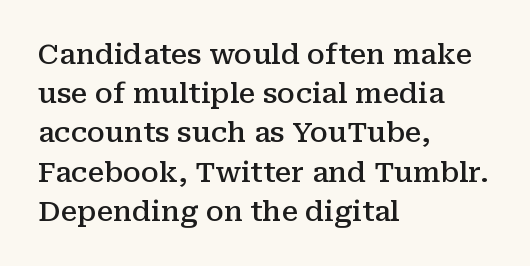
Q: Is the text bold? A: Semi-bold.
Q: Is the text italic (slanted)? A: No, it is upright.
Q: Is the typeface a serif or a sans-serif typeface? A: Serif.
Q: Is the text underlined? A: No.
Q: How is the paragraph aligned? A: Left-aligned.
Q: Is the spacing between letters normal or unusually wide? A: Normal.
Q: Is the spacing between lines tight, normal or loose? A: Normal.
Q: Width (condensed, normal, or wide)? A: Normal.
Q: Stroke contrast? A: Medium.
Q: x-height? A: Medium.
Q: Monospaced? A: No.
